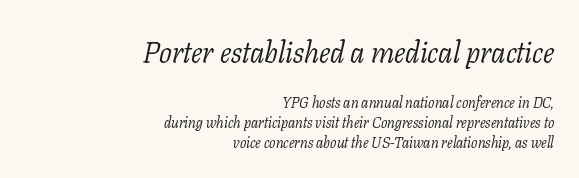
The typesetting does not lean heavy: it is not bold. The passage shown is typed in a proportional face where columns would drift. A typesetter would label this face a serif. Inter-character spacing is left at the font's built-in metrics.
